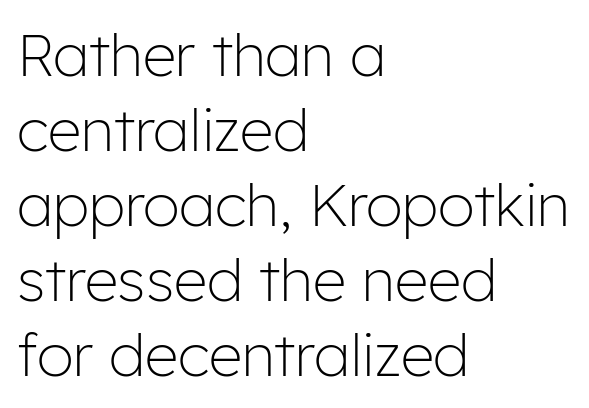
Q: Is the text bold? A: No.
Q: Is the text italic (slanted)? A: No, it is upright.
Q: Is the typeface a serif or a sans-serif typeface? A: Sans-serif.
Q: Is the text underlined? A: No.
Q: How is the paragraph aligned? A: Left-aligned.
Q: Is the spacing between letters normal or unusually wide? A: Normal.
Q: Is the spacing between lines tight, normal or loose? A: Normal.
Q: Width (condensed, normal, or wide)? A: Normal.
Q: Stroke contrast? A: Low.
Q: x-height? A: Medium.
Q: Monospaced? A: No.
